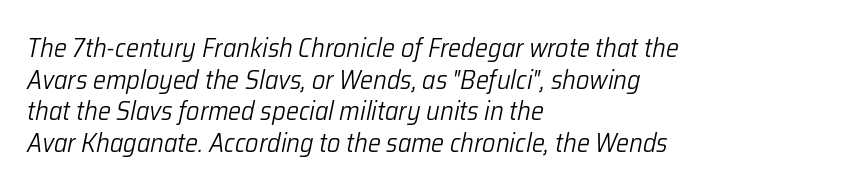
{"italic": "yes", "lean": "right", "slant_degrees": 12, "bold": "no", "underline": "no", "align": "left", "line_spacing_ratio": 1.22, "letter_spacing": "normal", "letter_spacing_em": 0.0, "glyph_px": 26}
